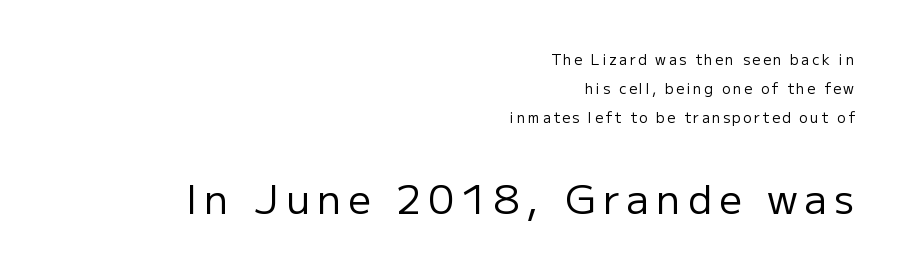
The passage shown is not bold in any degree. Bare-footed words on every line. Are there feet on the stems? There aren't — it's a sans. Between these two stacked blocks, the lower one wins on size. The typesetter chose a ragged-left arrangement here.
